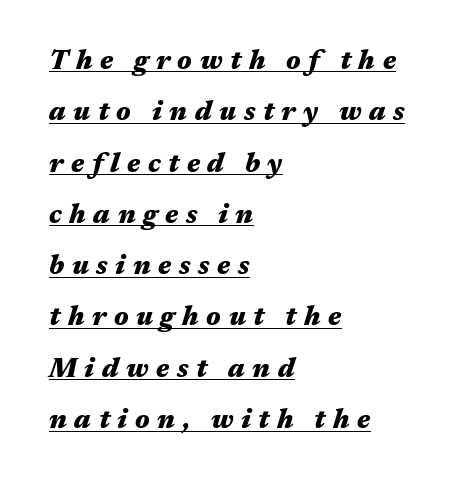
Baseline-to-baseline distance is far greater than the letter height. Summary of weight: heavy, a full bold. Visually the block forms a straight wall on the left and a jagged coastline on the right. The specimen includes a rule beneath the text block's lines. Rendered with sloped, italic letterforms. Compared with typical body copy, the letter spacing here is much looser.
